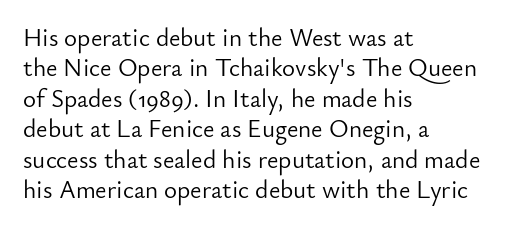
Nope, not italic — everything's standing straight. Only glyphs here, with clear space below each row. Leftover space on each line is placed entirely after the last word. The gaps between neighbouring characters are ordinary and unremarkable. A light-to-regular cut is what we see here.
